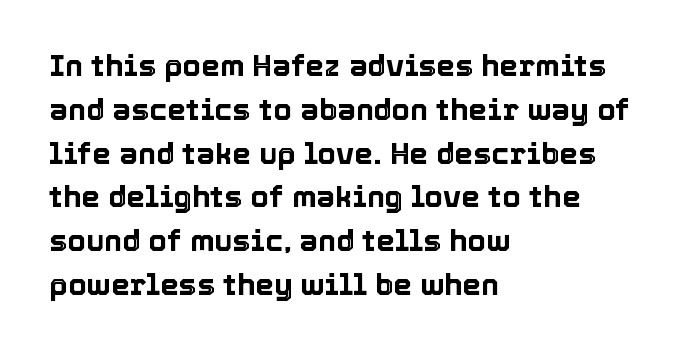
The image shows 30 px text type, upright; set left-aligned, normal line spacing (1.46x), normal letter spacing, not underlined; a medium x-height.
